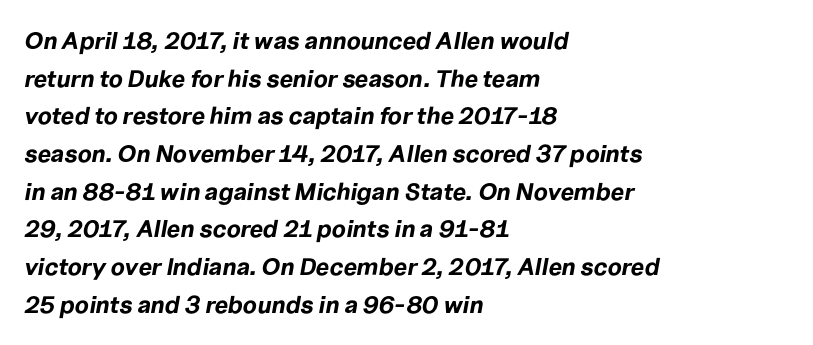
{"italic": "yes", "lean": "right", "slant_degrees": 10, "bold": "yes", "underline": "no", "align": "left", "line_spacing": "normal", "line_spacing_ratio": 1.57, "letter_spacing": "normal", "letter_spacing_em": 0.0, "glyph_px": 24}
